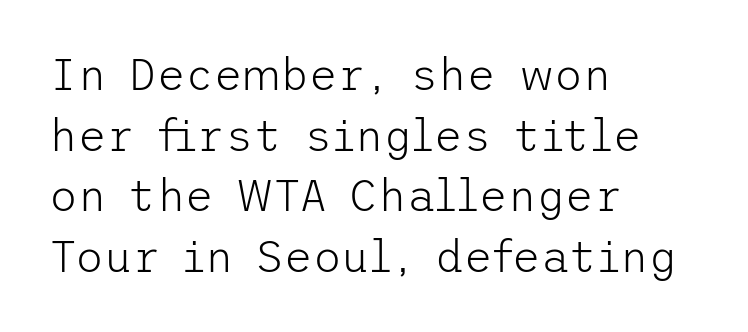
Q: Is the text bold? A: No.
Q: Is the text italic (slanted)? A: No, it is upright.
Q: Is the typeface a serif or a sans-serif typeface? A: Sans-serif.
Q: Is the text underlined? A: No.
Q: How is the paragraph aligned? A: Left-aligned.
Q: Is the spacing between letters normal or unusually wide? A: Normal.
Q: Is the spacing between lines tight, normal or loose? A: Normal.
Q: Width (condensed, normal, or wide)? A: Normal.
Q: Stroke contrast? A: Low.
Q: x-height? A: Medium.
